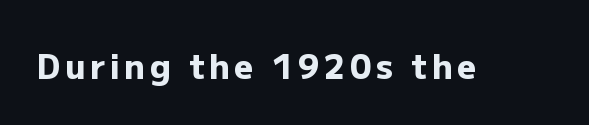
The font's upright variant was chosen for this text. Unlike a traditional serif, this face leaves its strokes unadorned. Varying glyph widths throughout — classic text-font behaviour. Each glyph is drawn with heavy, bold strokes. The passage shown is not underscored anywhere.
